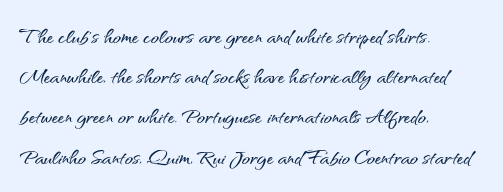
The image shows 27 px text type; set left-aligned, normal line spacing (1.49x), normal letter spacing, not underlined.
